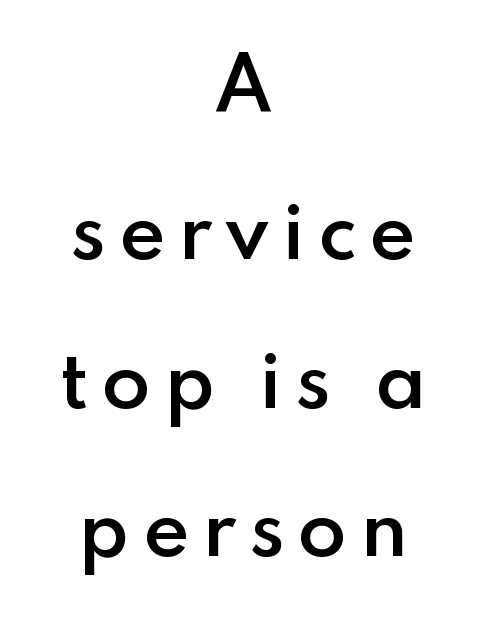
{"serif": "no", "italic": "no", "bold": "semi", "weight": "semibold", "width": "normal", "stroke_contrast": "low", "x_height": "small", "monospaced": "no", "underline": "no", "align": "center", "line_spacing": "loose", "line_spacing_ratio": 2.09, "glyph_px": 71}
